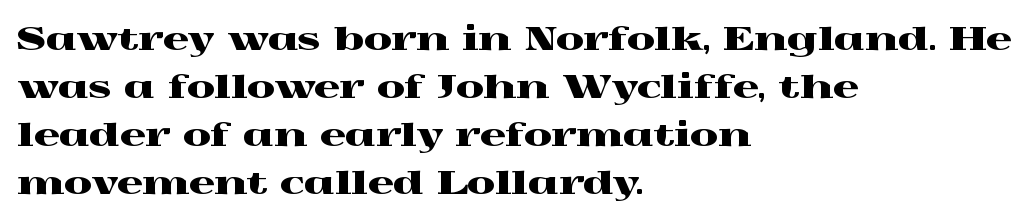
The image shows 32 px wide serif type, upright; set left-aligned, normal line spacing (1.5x), normal letter spacing, not underlined; a medium x-height.
